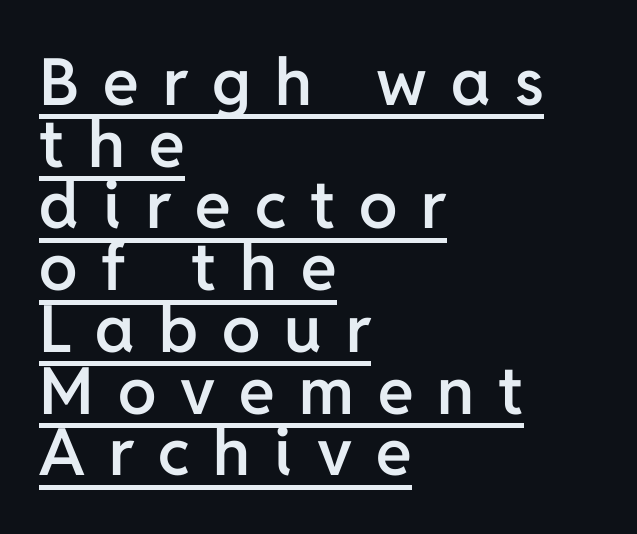
Q: Is the text bold? A: Semi-bold.
Q: Is the text italic (slanted)? A: No, it is upright.
Q: Is the typeface a serif or a sans-serif typeface? A: Sans-serif.
Q: Is the text underlined? A: Yes.
Q: How is the paragraph aligned? A: Left-aligned.
Q: Is the spacing between letters normal or unusually wide? A: Unusually wide.
Q: Is the spacing between lines tight, normal or loose? A: Tight.
Q: Width (condensed, normal, or wide)? A: Normal.
Q: Stroke contrast? A: Low.
Q: x-height? A: Medium.
Q: Monospaced? A: No.
